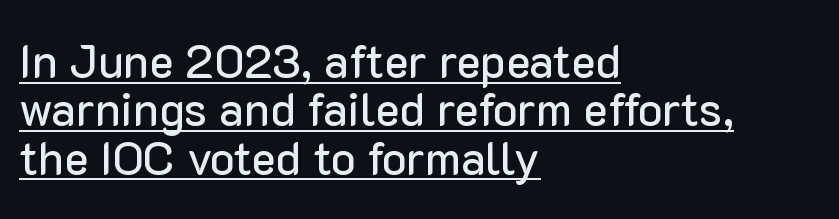
The image shows 46 px sans-serif type, upright; set left-aligned, tight line spacing (1.05x), normal letter spacing, underlined; low stroke contrast and a medium x-height.
